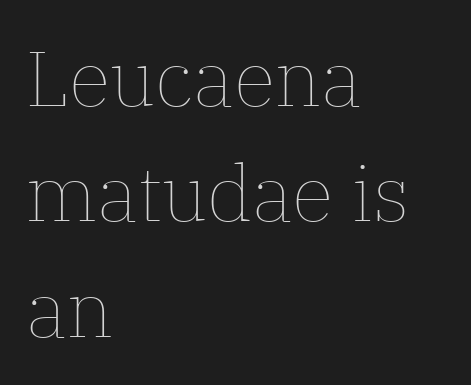
The image shows 78 px thin type, upright; set left-aligned, normal line spacing (1.48x), normal letter spacing, not underlined; low stroke contrast and a medium x-height.
